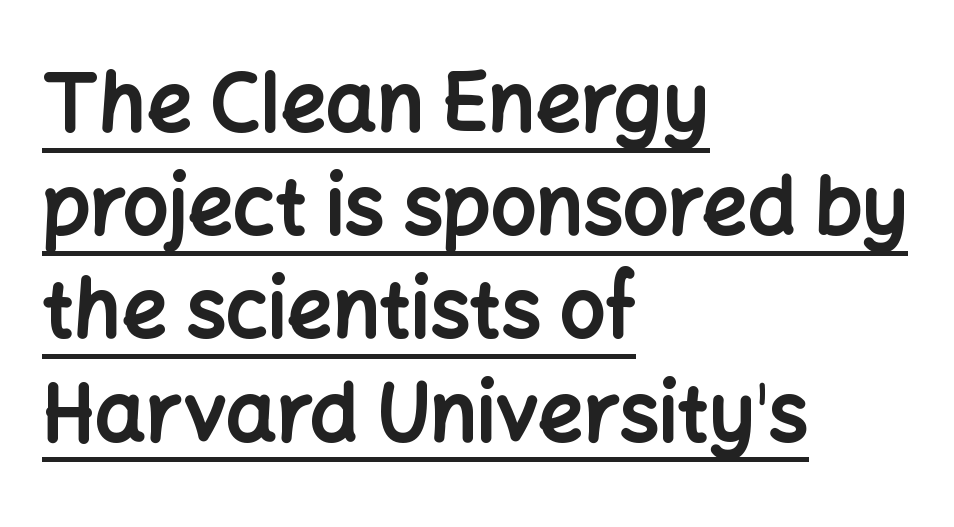
Q: Is the text bold? A: Yes.
Q: Is the text italic (slanted)? A: No, it is upright.
Q: Is the typeface a serif or a sans-serif typeface? A: Sans-serif.
Q: Is the text underlined? A: Yes.
Q: How is the paragraph aligned? A: Left-aligned.
Q: Is the spacing between letters normal or unusually wide? A: Normal.
Q: Is the spacing between lines tight, normal or loose? A: Normal.
Q: Width (condensed, normal, or wide)? A: Normal.
Q: Stroke contrast? A: Low.
Q: x-height? A: Medium.
Q: Monospaced? A: No.
